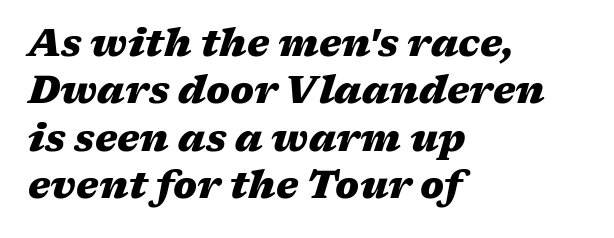
Q: Is the text bold? A: Yes.
Q: Is the text italic (slanted)? A: Yes, it leans right by about 17 degrees.
Q: Is the text underlined? A: No.
Q: How is the paragraph aligned? A: Left-aligned.
Q: Is the spacing between letters normal or unusually wide? A: Normal.
Q: Is the spacing between lines tight, normal or loose? A: Normal.
Q: Width (condensed, normal, or wide)? A: Wide.
Q: Stroke contrast? A: Medium.
Q: x-height? A: Medium.
Q: Monospaced? A: No.
